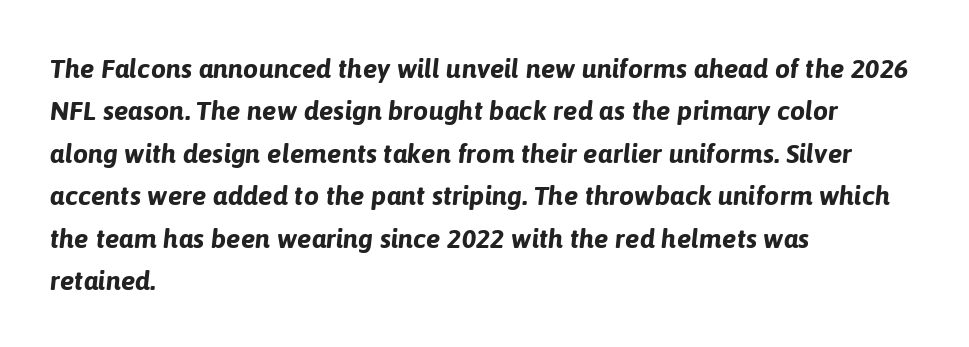
Q: Is the text bold? A: Yes.
Q: Is the text italic (slanted)? A: Yes, it leans right by about 6 degrees.
Q: Is the text underlined? A: No.
Q: How is the paragraph aligned? A: Left-aligned.
Q: Is the spacing between letters normal or unusually wide? A: Normal.
Q: Is the spacing between lines tight, normal or loose? A: Normal.
